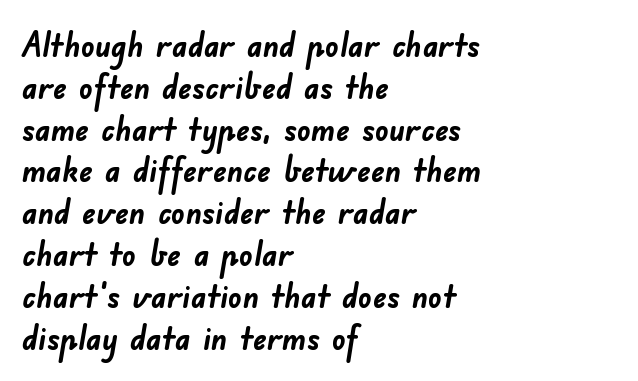
Q: Is the text bold? A: Yes.
Q: Is the typeface a serif or a sans-serif typeface? A: Sans-serif.
Q: Is the text underlined? A: No.
Q: How is the paragraph aligned? A: Left-aligned.
Q: Is the spacing between letters normal or unusually wide? A: Normal.
Q: Width (condensed, normal, or wide)? A: Normal.
Q: Stroke contrast? A: Low.
Q: x-height? A: Small.
Q: Monospaced? A: No.
